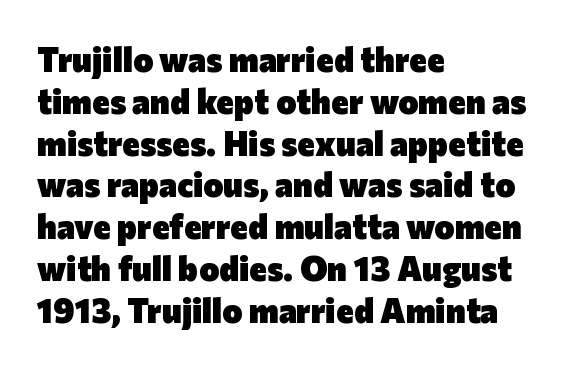
Does the copy run flush right? No — it runs flush left. Pretty heavy lettering here — definitely bold. Note: no serifs on the glyphs. Every stem runs plumb, perpendicular to the baseline. The rendering uses natural spacing where letterforms have individual widths.
